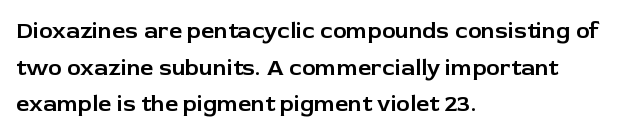
Rendered with straight, roman letterforms. Notice how the passage keeps a crisp vertical edge on the left only. A typesetter would call this leading conventional body-copy spacing. Is the letter spacing exaggerated? No — it looks like the ordinary default.
